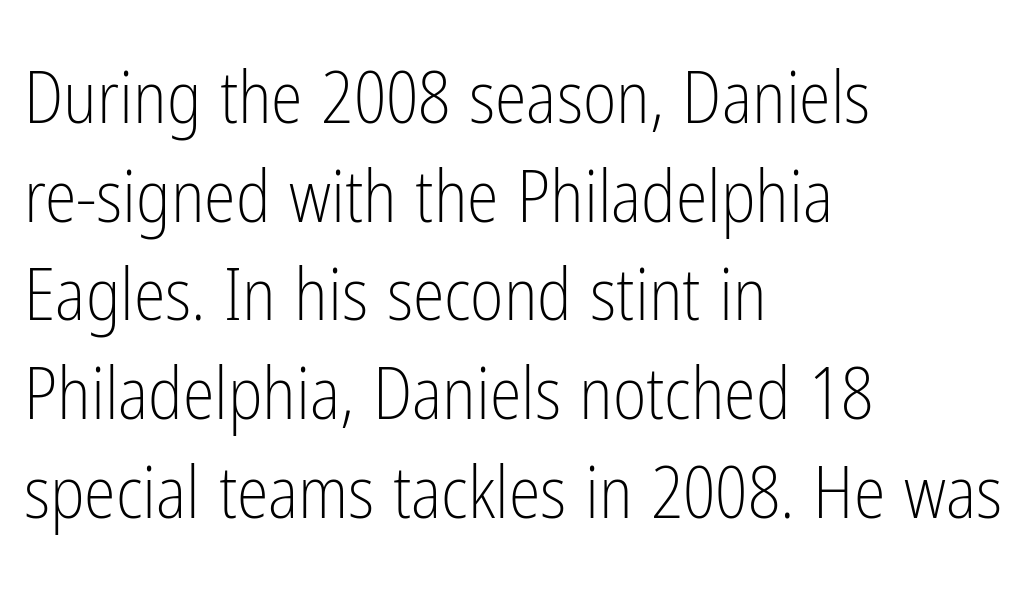
Q: Is the text bold? A: No.
Q: Is the text italic (slanted)? A: No, it is upright.
Q: Is the typeface a serif or a sans-serif typeface? A: Sans-serif.
Q: Is the text underlined? A: No.
Q: How is the paragraph aligned? A: Left-aligned.
Q: Is the spacing between letters normal or unusually wide? A: Normal.
Q: Is the spacing between lines tight, normal or loose? A: Normal.
Q: Width (condensed, normal, or wide)? A: Condensed.
Q: Stroke contrast? A: Low.
Q: x-height? A: Medium.
Q: Monospaced? A: No.
